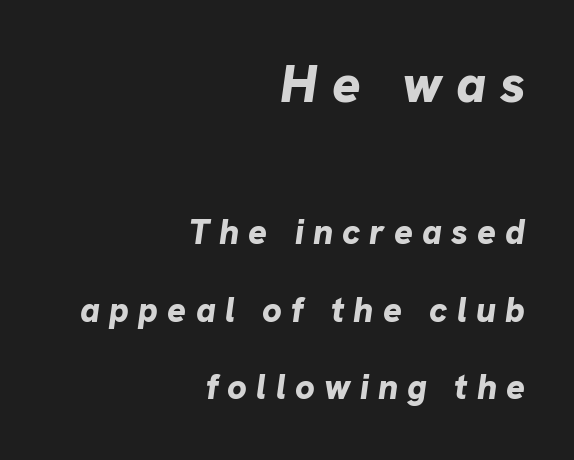
The image shows 53 px bold type, italic (leaning right); set right-aligned, loose line spacing (2.22x), unusually wide letter spacing (+0.26 em), not underlined; the first (top) block is 1.51x larger; low stroke contrast and a medium x-height.
